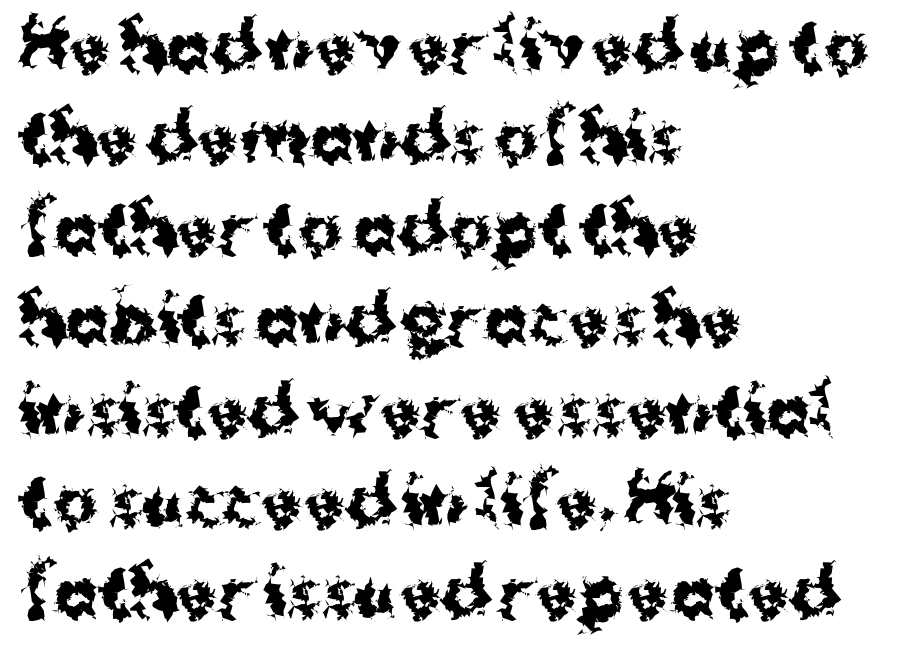
Q: Is the text bold? A: Yes.
Q: Is the text italic (slanted)? A: No, it is upright.
Q: Is the typeface a serif or a sans-serif typeface? A: Sans-serif.
Q: Is the text underlined? A: No.
Q: How is the paragraph aligned? A: Left-aligned.
Q: Is the spacing between letters normal or unusually wide? A: Normal.
Q: Is the spacing between lines tight, normal or loose? A: Normal.
Q: Width (condensed, normal, or wide)? A: Normal.
Q: Stroke contrast? A: Medium.
Q: x-height? A: Medium.
Q: Monospaced? A: No.
